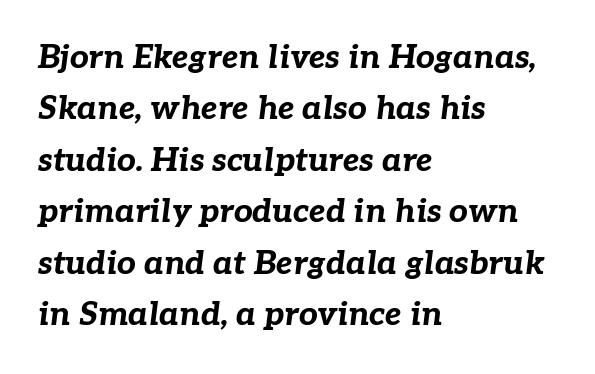
The rendering uses natural spacing where letterforms have individual widths. In terms of posture, this sample is oblique. Heavy, bold letterforms. Unmarked baselines from the first word to the last.
